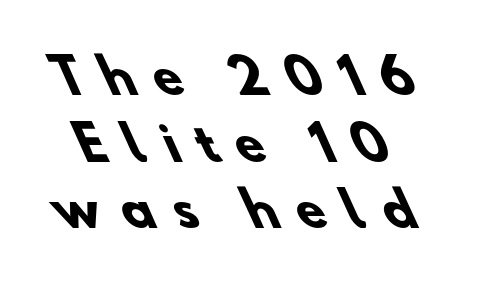
Unmarked baselines from the first word to the last. Look at the stroke-to-counter ratio: heavy, a bold. Note: no serifs on the glyphs. Here the designer chose a conventional face with non-uniform glyph widths. Words appear elongated and porous because spacing is wide. Each new line begins a customary step beneath the previous one.
